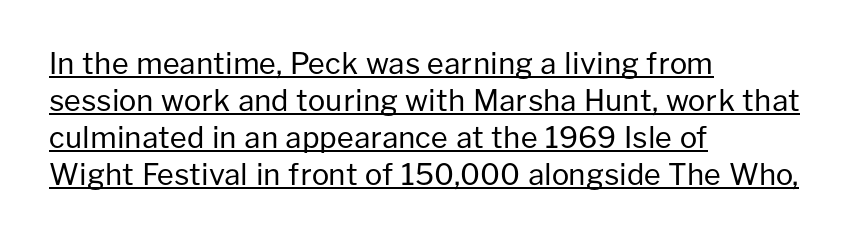
You could not count columns in this text — the font is proportionally spaced. Do the letters lean? They stand straight. The passage shown stacks its lines at a standard gap. Default kerning and tracking; the words read as compact shapes.
